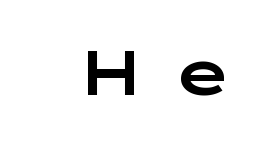
Q: Is the text italic (slanted)? A: No, it is upright.
Q: Is the typeface a serif or a sans-serif typeface? A: Sans-serif.
Q: Is the text underlined? A: No.
Q: Is the spacing between letters normal or unusually wide? A: Unusually wide.
Q: Width (condensed, normal, or wide)? A: Wide.
Q: Stroke contrast? A: Low.
Q: x-height? A: Medium.
Q: Monospaced? A: No.
